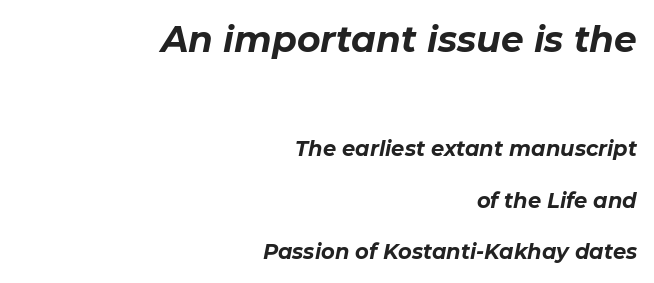
Q: Is the text bold? A: Yes.
Q: Is the text italic (slanted)? A: Yes, it leans right by about 11 degrees.
Q: Is the text underlined? A: No.
Q: How is the paragraph aligned? A: Right-aligned.
Q: Is the spacing between letters normal or unusually wide? A: Normal.
Q: Is the spacing between lines tight, normal or loose? A: Loose.
Q: Which block of text is set in a larger size, the first (top) or the second (bottom)? A: The first (top) one.
Q: Width (condensed, normal, or wide)? A: Normal.
Q: Stroke contrast? A: Low.
Q: x-height? A: Medium.
Q: Monospaced? A: No.
